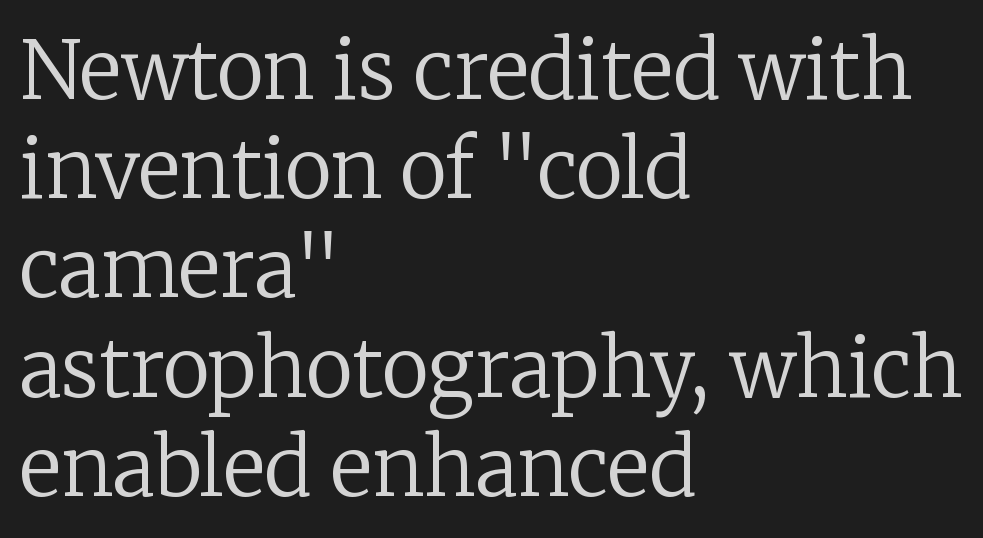
The image shows 80 px regular-weight serif type, upright; set left-aligned, line spacing 1.24x, normal letter spacing, not underlined; low stroke contrast and a medium x-height.
